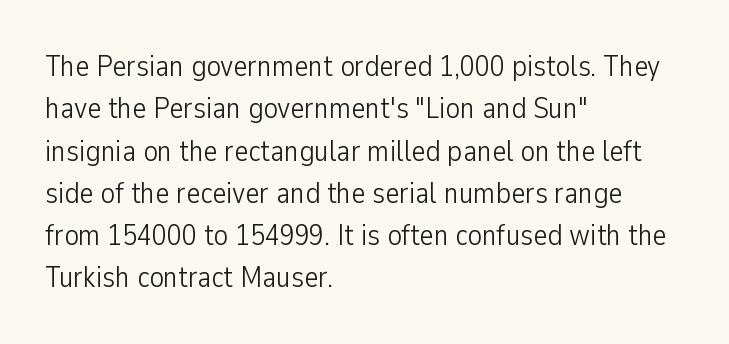
Decoration check: the copy has no underline. It's the straight-up-and-down kind of type. The font sits on the lighter half of the weight spectrum, regular included. A normal amount of white space separates one row of letters from the next. The text block is weighted toward the left margin, trailing off unevenly rightward.
